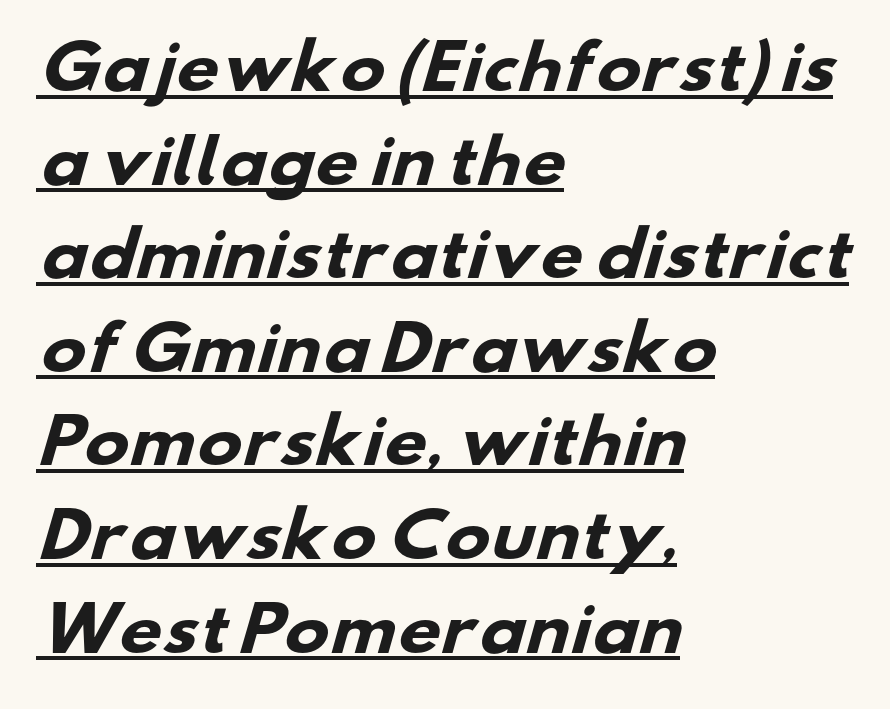
The image shows 60 px heavy, wide sans-serif type; set left-aligned, normal line spacing (1.56x), normal letter spacing, underlined; low stroke contrast and a small x-height.
